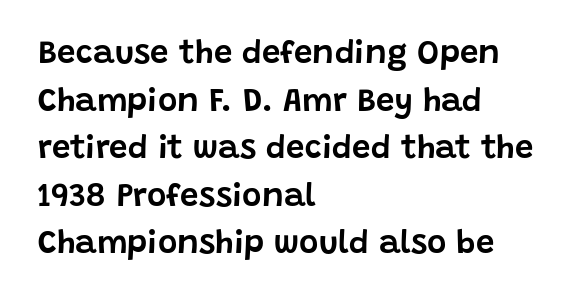
{"serif": "no", "italic": "no", "width": "normal", "stroke_contrast": "low", "x_height": "large", "monospaced": "no", "underline": "no", "align": "left", "line_spacing": "normal", "line_spacing_ratio": 1.44, "letter_spacing": "normal", "letter_spacing_em": 0.0, "glyph_px": 33}
